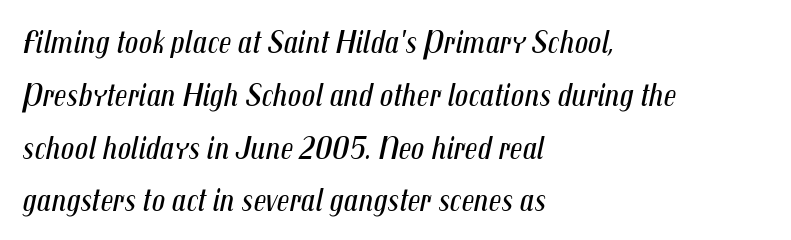
The image shows 33 px regular-weight, condensed type, italic (leaning right); set left-aligned, normal line spacing (1.6x), normal letter spacing, not underlined; medium stroke contrast and a medium x-height.
